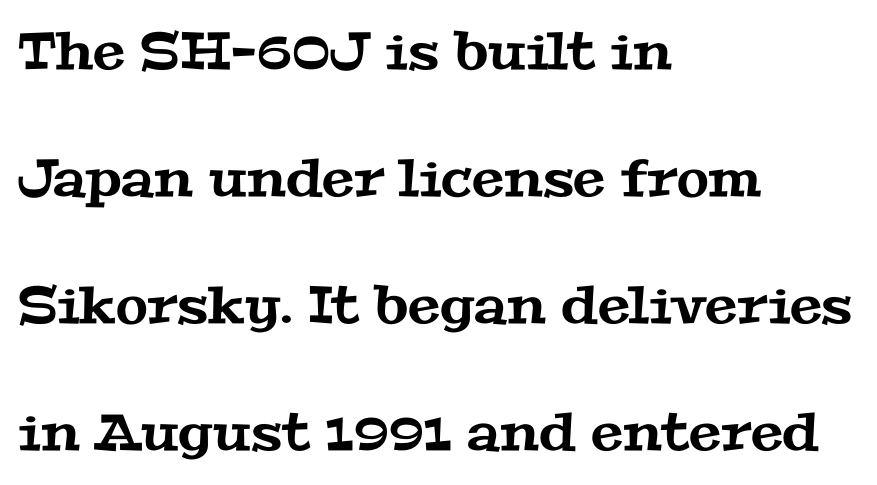
The image shows 52 px wide serif type; set left-aligned, loose line spacing (2.44x), normal letter spacing, not underlined; medium stroke contrast and a medium x-height.
